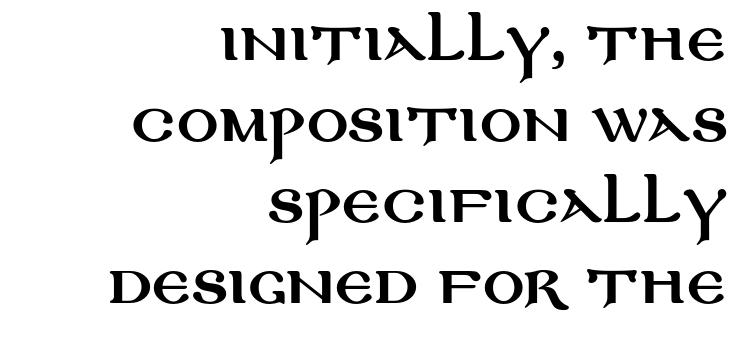
Compared with typical paragraphs, the rows here are spaced about the same. Grotesque or geometric, the face here clearly has no serifs. These lines are set flush right with a ragged left edge. Characters follow at the spacing the type designer built in. The glyphs are unaccompanied by any horizontal stroke below them.
